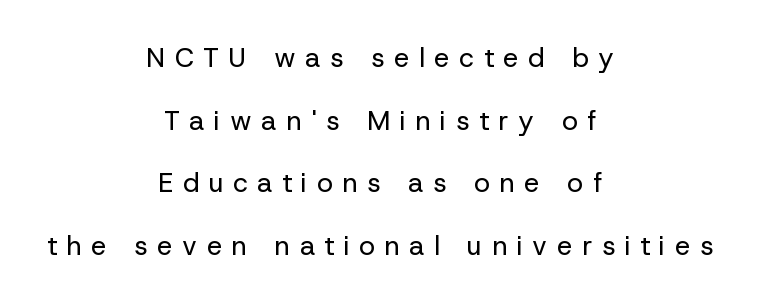
The image shows 27 px text type, upright; set centered, loose line spacing (2.32x), unusually wide letter spacing (+0.36 em), not underlined.
